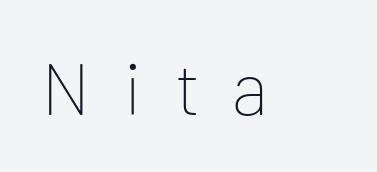
Q: Is the text bold? A: No.
Q: Is the text italic (slanted)? A: No, it is upright.
Q: Is the typeface a serif or a sans-serif typeface? A: Sans-serif.
Q: Is the text underlined? A: No.
Q: Is the spacing between letters normal or unusually wide? A: Unusually wide.
Q: Width (condensed, normal, or wide)? A: Normal.
Q: Stroke contrast? A: Low.
Q: x-height? A: Medium.
Q: Monospaced? A: No.
